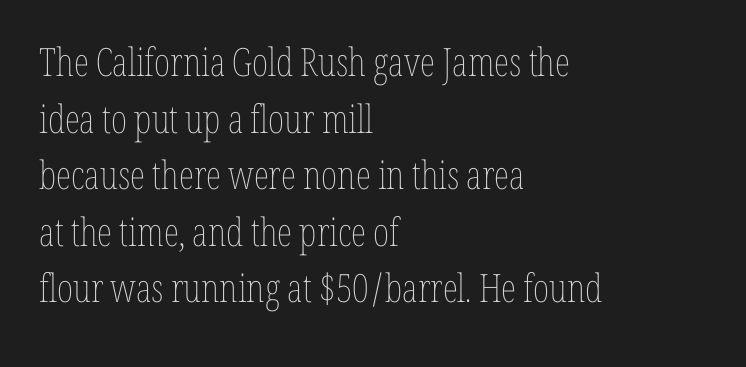
These lines sit exactly where default settings would place them. Line starts are locked; line ends wander. Ordinary non-slanted type is in use. Note the varied advance widths — an 'i' is clearly narrower than an 'm'. The rendering keeps characters at their native spacing.
